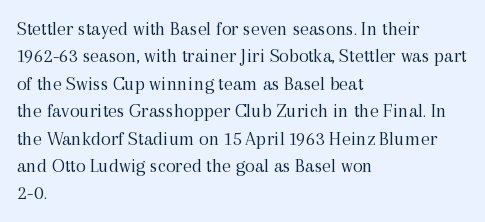
The image shows 20 px text type, upright; set left-aligned, normal line spacing (1.37x), normal letter spacing, not underlined.
